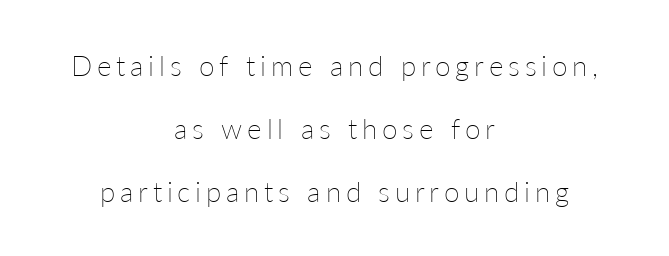
{"italic": "no", "bold": "no", "weight": "thin", "width": "normal", "stroke_contrast": "low", "x_height": "medium", "monospaced": "no", "underline": "no", "align": "center", "line_spacing": "loose", "line_spacing_ratio": 2.25, "glyph_px": 28}
